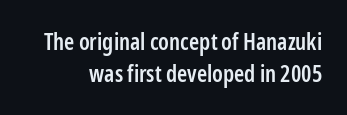
The letters stand upright; this is a roman face. Rows of type keep a routine distance in the vertical direction. This rendering leaves character spacing at its baseline value. Has an underline been added? It has not. Notice the strokes are somewhat thickened but not fully heavy: this is a semibold.
